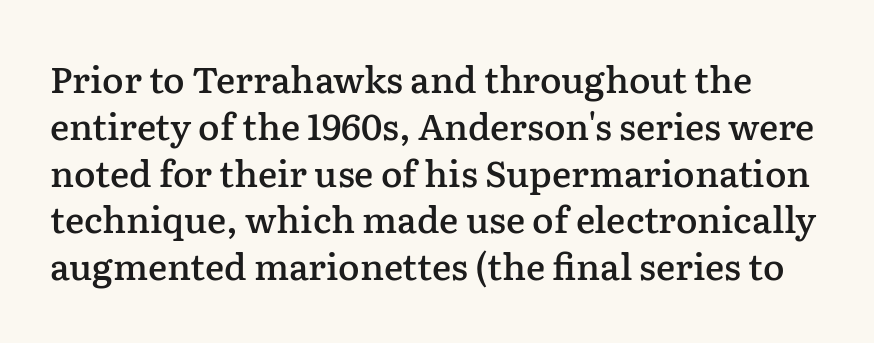
Q: Is the text bold? A: Semi-bold.
Q: Is the text italic (slanted)? A: No, it is upright.
Q: Is the typeface a serif or a sans-serif typeface? A: Serif.
Q: Is the text underlined? A: No.
Q: Is the spacing between letters normal or unusually wide? A: Normal.
Q: Is the spacing between lines tight, normal or loose? A: Normal.
Q: Width (condensed, normal, or wide)? A: Normal.
Q: Stroke contrast? A: Low.
Q: x-height? A: Medium.
Q: Monospaced? A: No.
